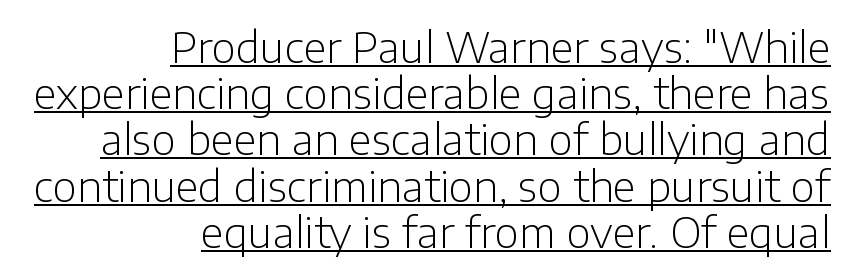
Reading down the block, your eye finds every line finishing at a fixed right position. Looks like regular typesetting: each glyph gets only the width it needs. The letters stand upright; this is a roman face. The string is rendered with underlining switched on.
